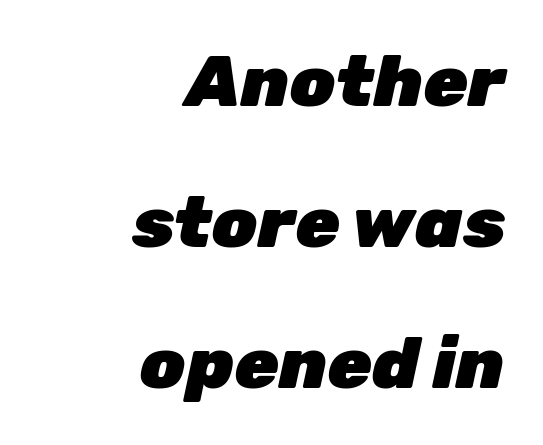
Q: Is the text bold? A: Yes.
Q: Is the text italic (slanted)? A: Yes, it leans right by about 12 degrees.
Q: Is the text underlined? A: No.
Q: How is the paragraph aligned? A: Right-aligned.
Q: Is the spacing between letters normal or unusually wide? A: Normal.
Q: Is the spacing between lines tight, normal or loose? A: Loose.
Q: Width (condensed, normal, or wide)? A: Normal.
Q: Stroke contrast? A: Low.
Q: x-height? A: Medium.
Q: Monospaced? A: No.
